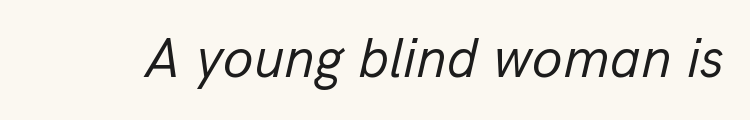
{"italic": "yes", "lean": "right", "slant_degrees": 13, "bold": "no", "weight": "regular", "width": "normal", "stroke_contrast": "low", "x_height": "medium", "monospaced": "no", "underline": "no", "letter_spacing": "normal", "letter_spacing_em": 0.0, "glyph_px": 56}
